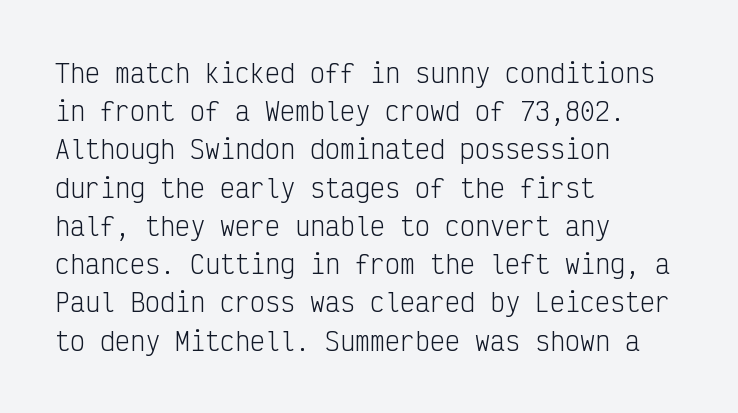
The image shows 25 px text type, upright; set left-aligned, normal line spacing (1.53x), normal letter spacing, not underlined.
